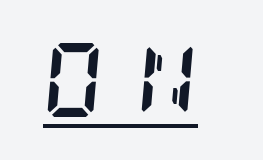
The letterforms stand isolated, each surrounded by extra space. A typesetter would mark this as italic. A typographer would call this underscored text. The face used here is seriffed, in the tradition of book romans. Each glyph is drawn with heavy, bold strokes.
